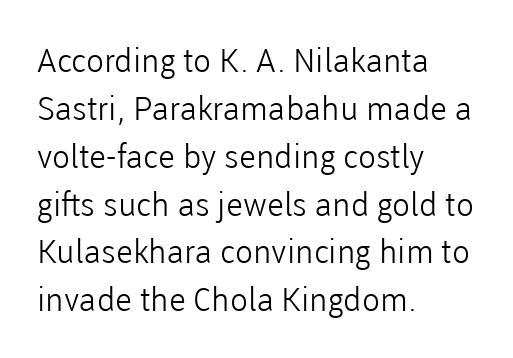
The image shows 33 px light sans-serif type, upright; set left-aligned, normal line spacing (1.45x), normal letter spacing, not underlined; low stroke contrast and a medium x-height.
